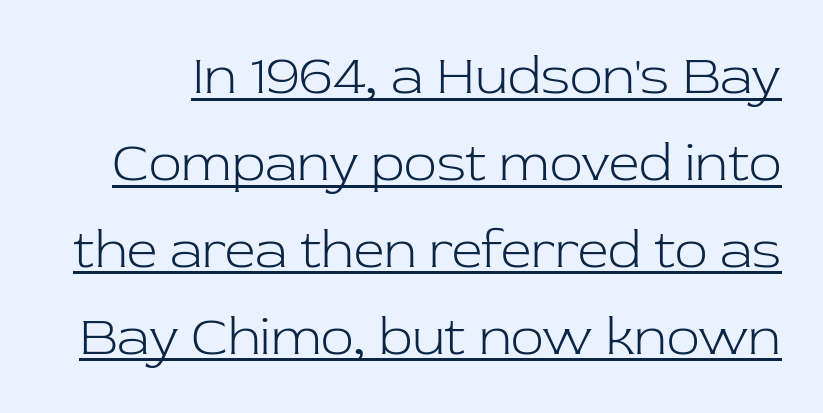
Varying glyph widths throughout — classic text-font behaviour. Style check: upright. A serif font was chosen for this passage. Ink coverage per letter is moderate at most. Vertical spacing — default.
